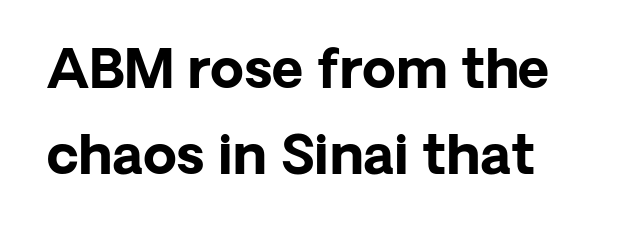
Typographically, this falls in the sans-serif category. How would I describe the line gaps? Plain and ordinary. Vertical strokes here are truly vertical. Any mark beneath the type? The region is blank. Stroke thickness is high; the sample reads as a true bold. A typesetter would call this proportional, since set widths differ per character.
